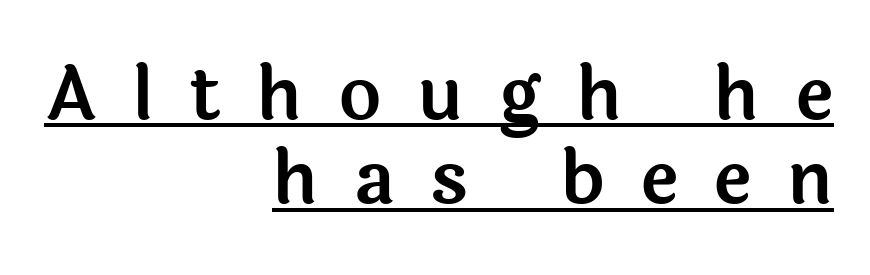
The image shows 74 px sans-serif type, upright; set right-aligned, tight line spacing (1.14x), unusually wide letter spacing (+0.48 em), underlined; a medium x-height.
